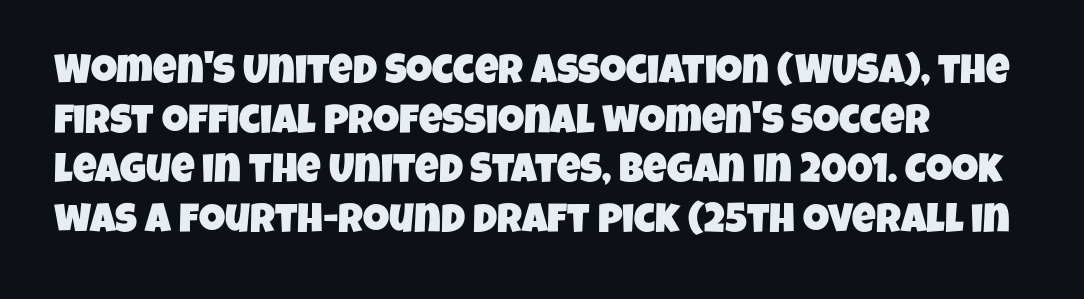
{"serif": "no", "width": "condensed", "stroke_contrast": "low", "x_height": "large", "monospaced": "no", "underline": "no", "align": "left", "line_spacing_ratio": 1.21, "letter_spacing": "normal", "letter_spacing_em": 0.0, "glyph_px": 41}
